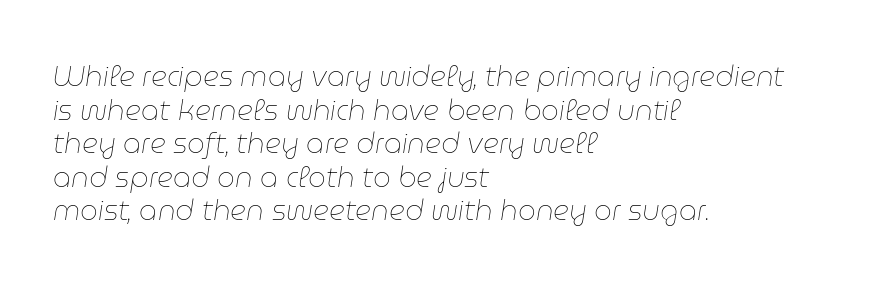
{"italic": "yes", "lean": "right", "slant_degrees": 9, "bold": "no", "weight": "thin", "width": "normal", "stroke_contrast": "low", "x_height": "medium", "monospaced": "no", "underline": "no", "align": "left", "line_spacing_ratio": 1.2, "letter_spacing": "normal", "letter_spacing_em": 0.0, "glyph_px": 28}
